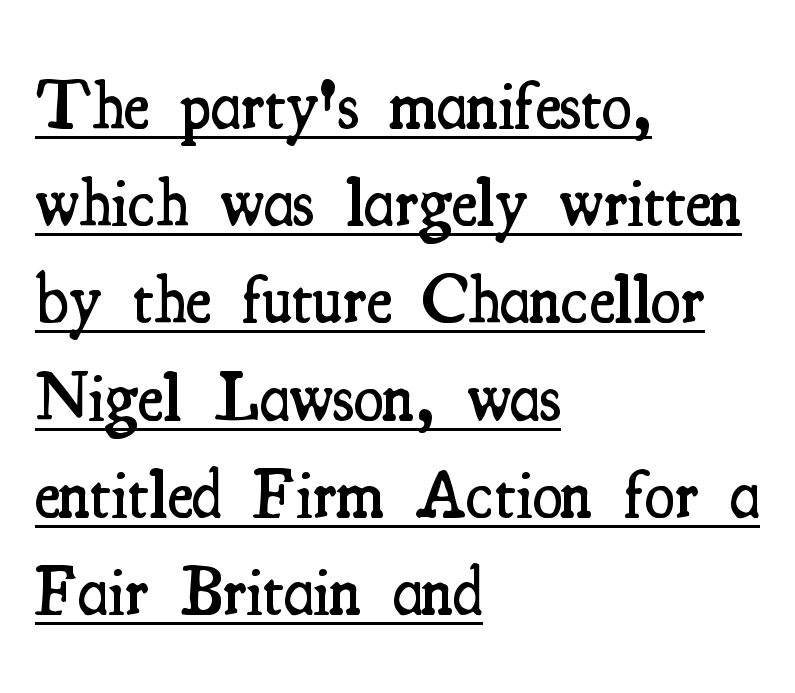
Q: Is the text bold? A: Semi-bold.
Q: Is the text italic (slanted)? A: No, it is upright.
Q: Is the typeface a serif or a sans-serif typeface? A: Serif.
Q: Is the text underlined? A: Yes.
Q: How is the paragraph aligned? A: Left-aligned.
Q: Is the spacing between letters normal or unusually wide? A: Normal.
Q: Is the spacing between lines tight, normal or loose? A: Normal.
Q: Width (condensed, normal, or wide)? A: Condensed.
Q: Stroke contrast? A: Medium.
Q: x-height? A: Small.
Q: Monospaced? A: No.
